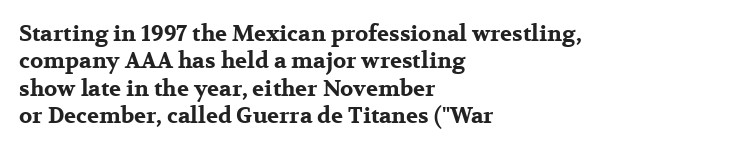
{"italic": "no", "bold": "yes", "underline": "no", "align": "left", "line_spacing": "normal", "line_spacing_ratio": 1.25, "letter_spacing": "normal", "letter_spacing_em": 0.0, "glyph_px": 22}
